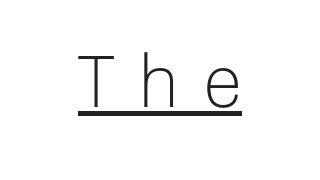
Q: Is the text bold? A: No.
Q: Is the text italic (slanted)? A: No, it is upright.
Q: Is the typeface a serif or a sans-serif typeface? A: Sans-serif.
Q: Is the text underlined? A: Yes.
Q: Is the spacing between letters normal or unusually wide? A: Unusually wide.
Q: Width (condensed, normal, or wide)? A: Normal.
Q: Stroke contrast? A: Low.
Q: x-height? A: Medium.
Q: Monospaced? A: No.
